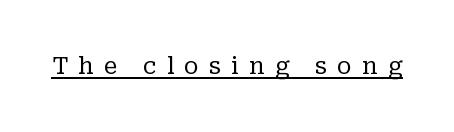
The image shows 23 px text type, upright; set unusually wide letter spacing (+0.44 em), underlined.
